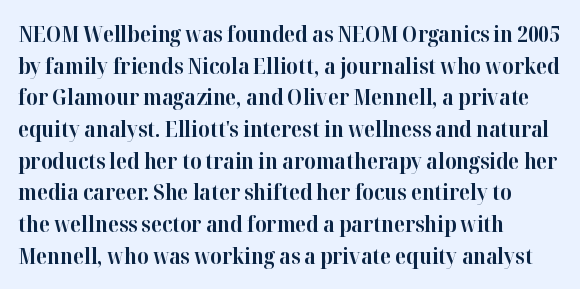
{"italic": "no", "bold": "yes", "underline": "no", "align": "left", "line_spacing": "normal", "line_spacing_ratio": 1.44, "letter_spacing": "normal", "letter_spacing_em": 0.0, "glyph_px": 22}
